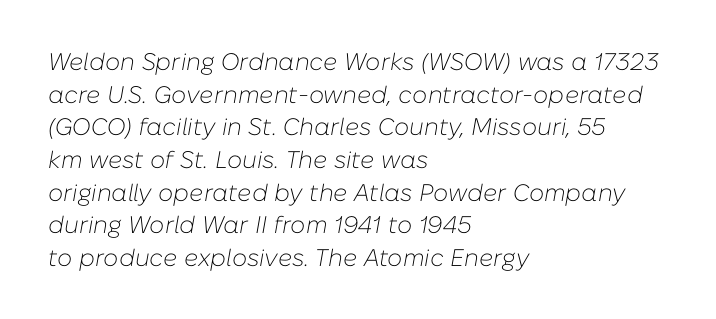
Q: Is the text bold? A: No.
Q: Is the text italic (slanted)? A: Yes, it leans right by about 10 degrees.
Q: Is the text underlined? A: No.
Q: How is the paragraph aligned? A: Left-aligned.
Q: Is the spacing between letters normal or unusually wide? A: Normal.
Q: Is the spacing between lines tight, normal or loose? A: Normal.
